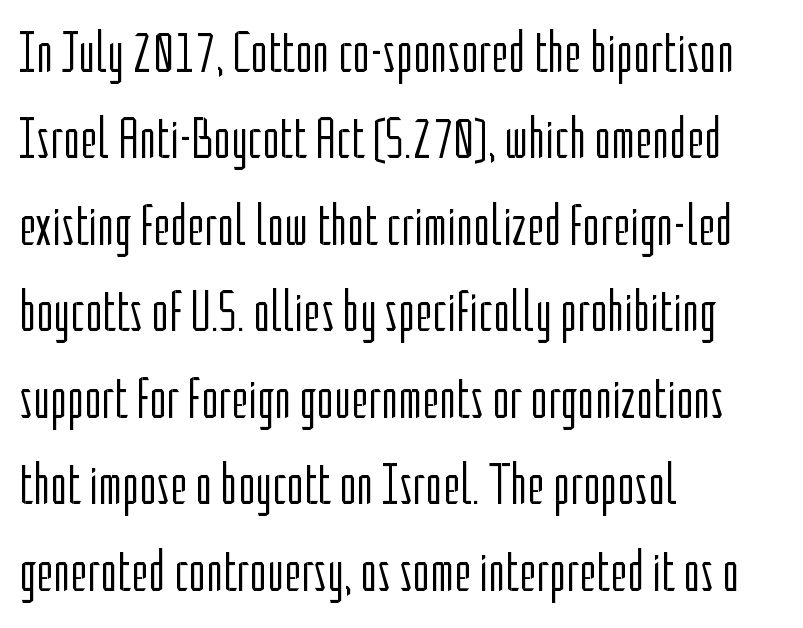
The image shows 58 px light, condensed sans-serif type, upright; set left-aligned, normal line spacing (1.49x), normal letter spacing, not underlined; low stroke contrast and a medium x-height.
